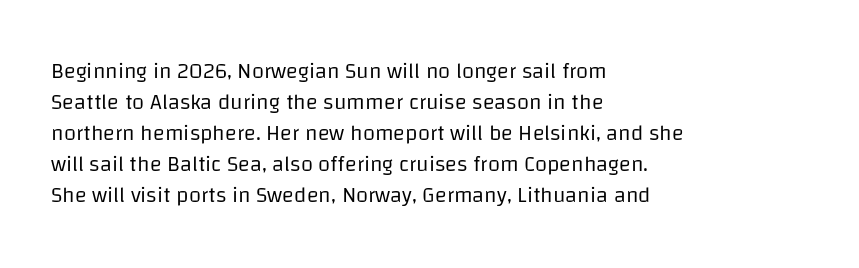
The image shows 22 px text type, upright; set left-aligned, normal line spacing (1.41x), normal letter spacing, not underlined.
